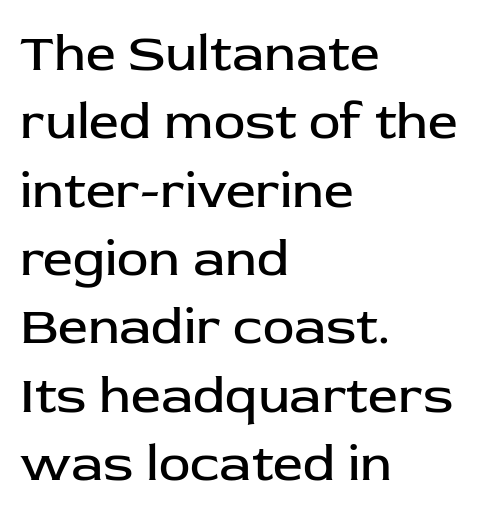
Q: Is the text bold? A: No.
Q: Is the text italic (slanted)? A: No, it is upright.
Q: Is the typeface a serif or a sans-serif typeface? A: Sans-serif.
Q: Is the text underlined? A: No.
Q: How is the paragraph aligned? A: Left-aligned.
Q: Is the spacing between letters normal or unusually wide? A: Normal.
Q: Is the spacing between lines tight, normal or loose? A: Normal.
Q: Width (condensed, normal, or wide)? A: Normal.
Q: Stroke contrast? A: Low.
Q: x-height? A: Medium.
Q: Monospaced? A: No.
